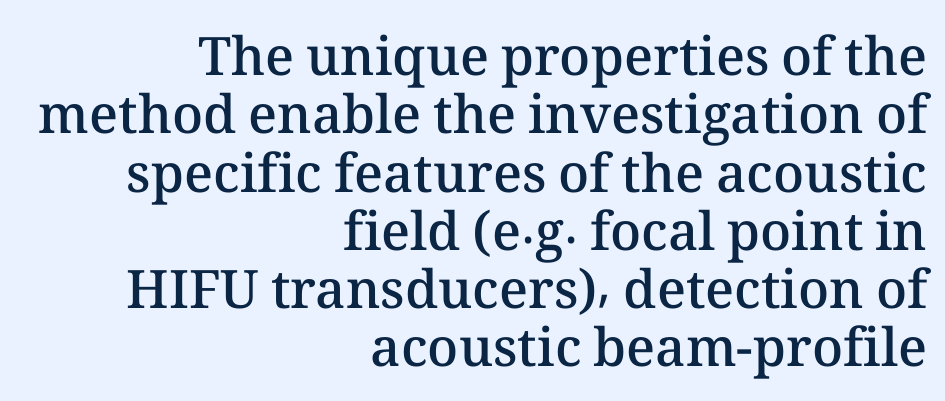
The image shows 53 px semibold type, upright; set right-aligned, tight line spacing (1.1x), normal letter spacing, not underlined; medium stroke contrast and a medium x-height.
